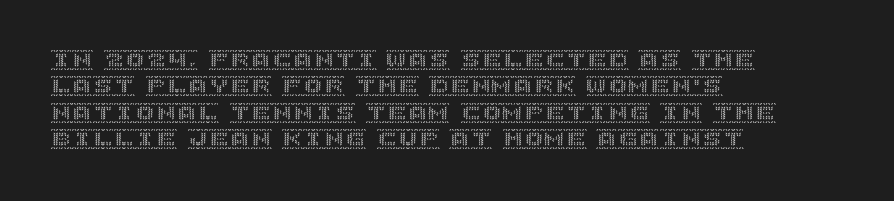
Q: Is the text italic (slanted)? A: No, it is upright.
Q: Is the text underlined? A: No.
Q: How is the paragraph aligned? A: Left-aligned.
Q: Is the spacing between letters normal or unusually wide? A: Normal.
Q: Is the spacing between lines tight, normal or loose? A: Normal.
